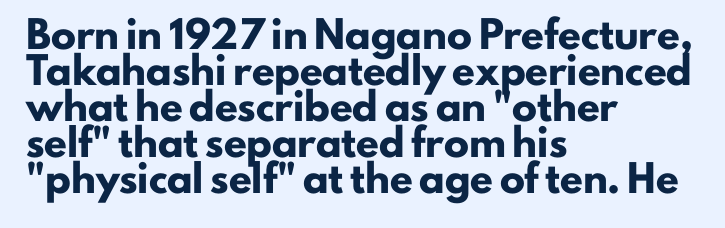
Nope, not italic — everything's standing straight. A normal amount of white space separates one row of letters from the next. Pretty heavy lettering here — definitely bold. Line starts are locked; line ends wander. Tracking here is standard; glyphs follow each other at the usual distance. Decoration check: the copy has no underline.
